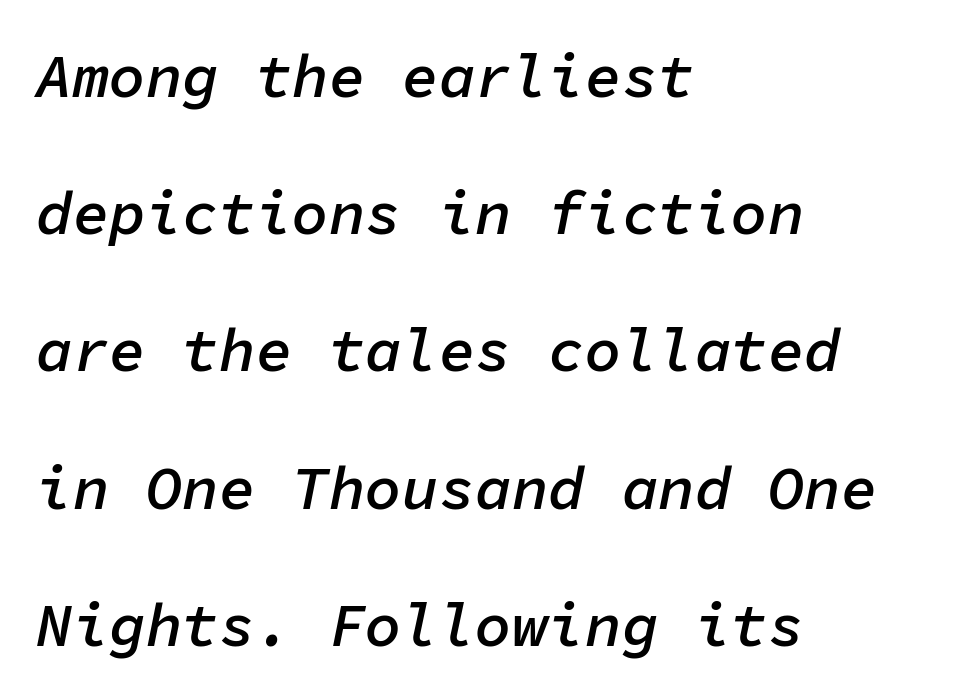
The image shows 61 px semibold type, italic (leaning right), monospaced; set left-aligned, loose line spacing (2.25x), normal letter spacing, not underlined; low stroke contrast and a medium x-height.
